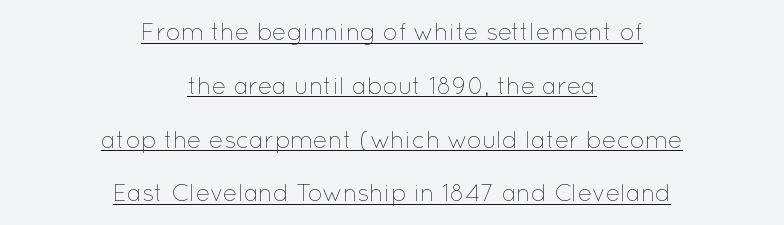
Q: Is the text bold? A: No.
Q: Is the text italic (slanted)? A: No, it is upright.
Q: Is the text underlined? A: Yes.
Q: How is the paragraph aligned? A: Centered.
Q: Is the spacing between letters normal or unusually wide? A: Normal.
Q: Is the spacing between lines tight, normal or loose? A: Loose.
